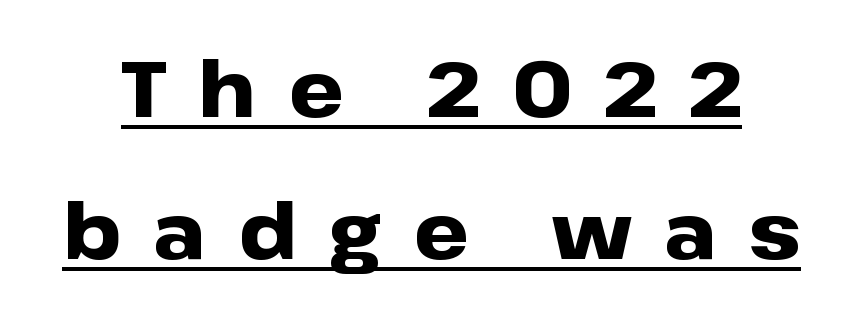
{"serif": "no", "italic": "no", "bold": "yes", "weight": "heavy", "width": "wide", "stroke_contrast": "low", "x_height": "medium", "monospaced": "no", "underline": "yes", "line_spacing_ratio": 1.82, "letter_spacing": "wide", "letter_spacing_em": 0.41, "glyph_px": 78}
